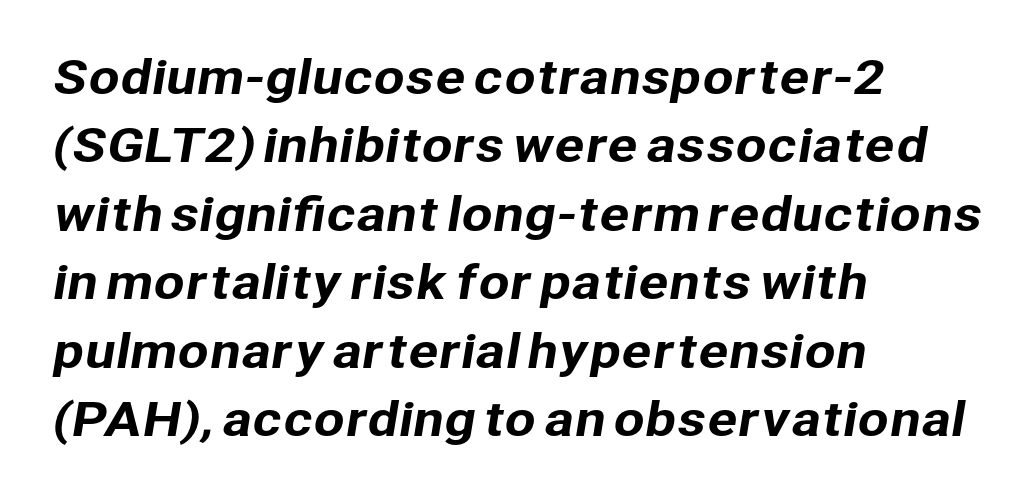
Q: Is the typeface a serif or a sans-serif typeface? A: Sans-serif.
Q: Is the text underlined? A: No.
Q: How is the paragraph aligned? A: Left-aligned.
Q: Is the spacing between letters normal or unusually wide? A: Normal.
Q: Is the spacing between lines tight, normal or loose? A: Normal.
Q: Width (condensed, normal, or wide)? A: Normal.
Q: Stroke contrast? A: Low.
Q: x-height? A: Medium.
Q: Monospaced? A: No.
